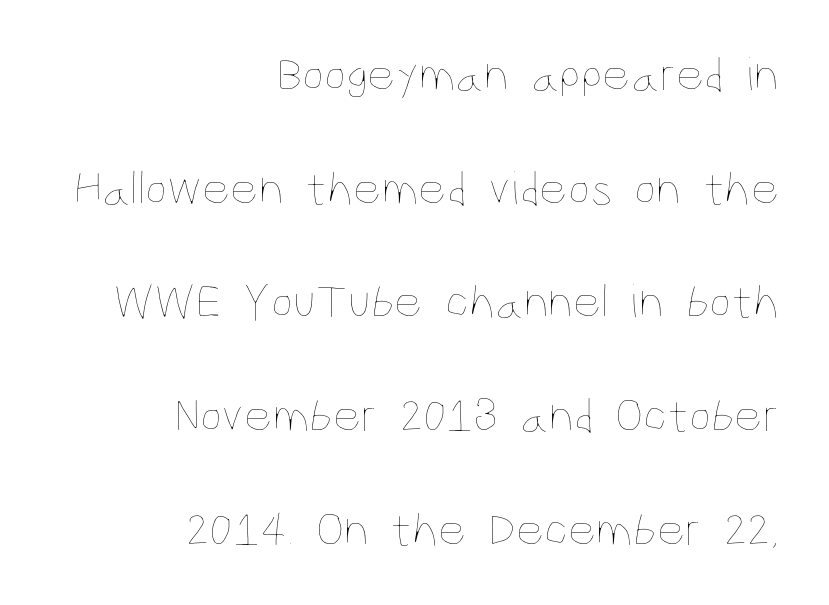
Q: Is the text bold? A: No.
Q: Is the text italic (slanted)? A: No, it is upright.
Q: Is the text underlined? A: No.
Q: How is the paragraph aligned? A: Right-aligned.
Q: Is the spacing between letters normal or unusually wide? A: Normal.
Q: Is the spacing between lines tight, normal or loose? A: Loose.
Q: Width (condensed, normal, or wide)? A: Condensed.
Q: Stroke contrast? A: Low.
Q: x-height? A: Large.
Q: Monospaced? A: No.
